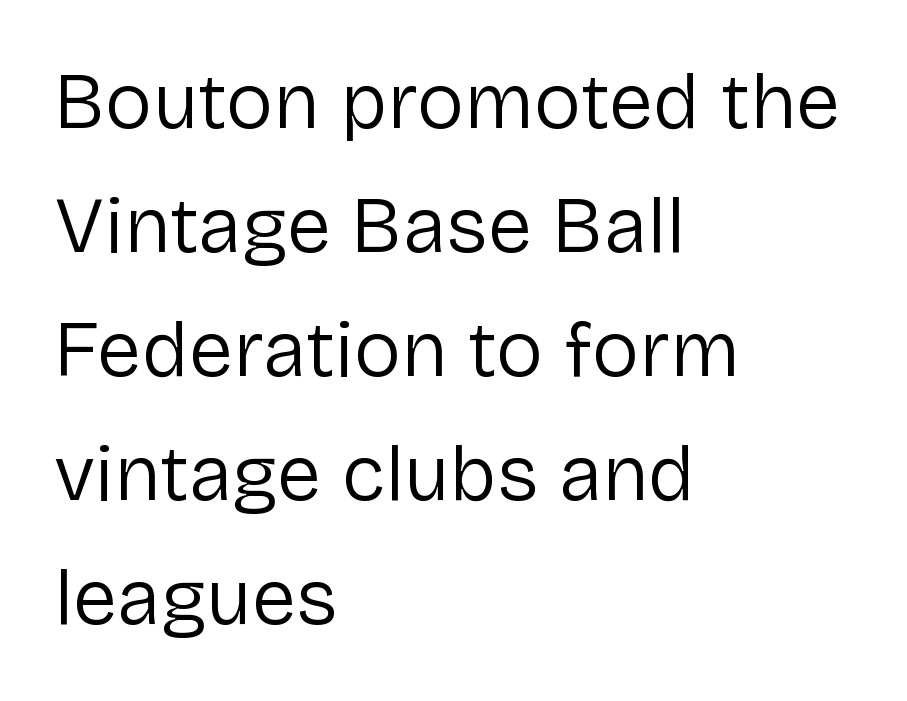
Unmarked baselines from the first word to the last. Between one letter and the next there's only the usual sliver of space. Each letter keeps its own natural width here, so spacing adapts to shape. A roman cut, with each character standing at attention. A typesetter would call this leading conventional body-copy spacing. Which margin do the lines hug? The left one — the right edge is uneven.
